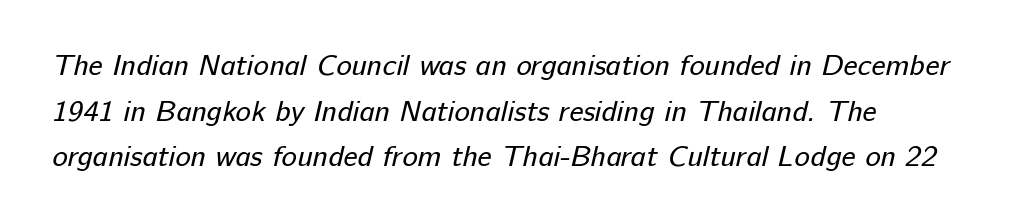
Q: Is the text bold? A: No.
Q: Is the typeface a serif or a sans-serif typeface? A: Sans-serif.
Q: Is the text underlined? A: No.
Q: Is the spacing between letters normal or unusually wide? A: Normal.
Q: Is the spacing between lines tight, normal or loose? A: Normal.
Q: Width (condensed, normal, or wide)? A: Normal.
Q: Stroke contrast? A: Low.
Q: x-height? A: Medium.
Q: Monospaced? A: No.
